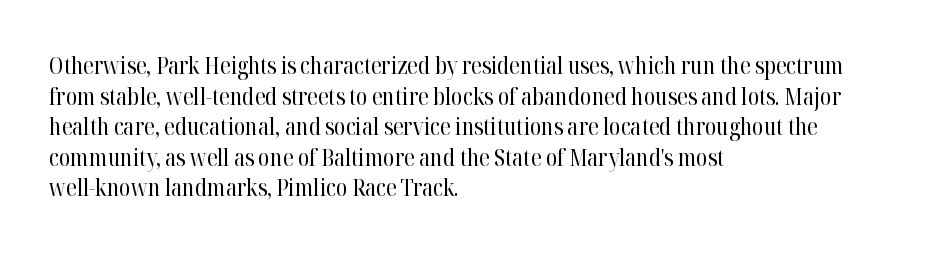
The image shows 23 px text type, upright; set left-aligned, normal line spacing (1.33x), normal letter spacing, not underlined.
